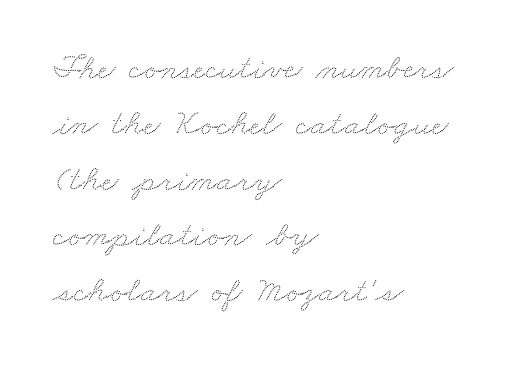
Nothing unusual about the tracking: characters are spaced as the font intends. One-word summary of the alignment: left. The words here are not underlined. The rows are spaced the way most documents space them.
